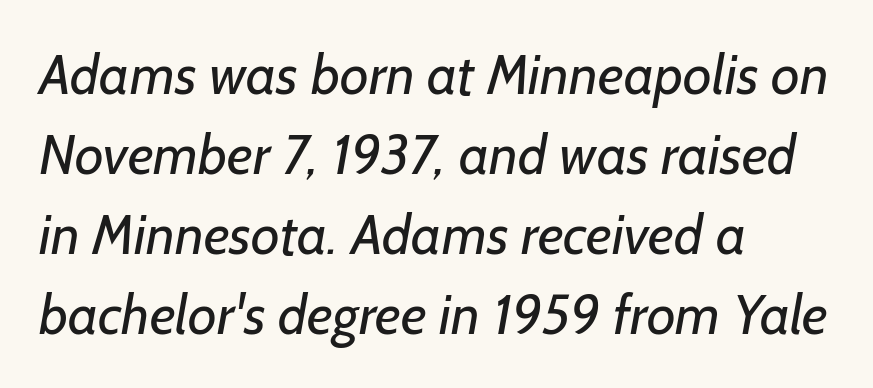
The image shows 56 px regular-weight sans-serif type; set left-aligned, normal line spacing (1.43x), normal letter spacing, not underlined; low stroke contrast and a medium x-height.
